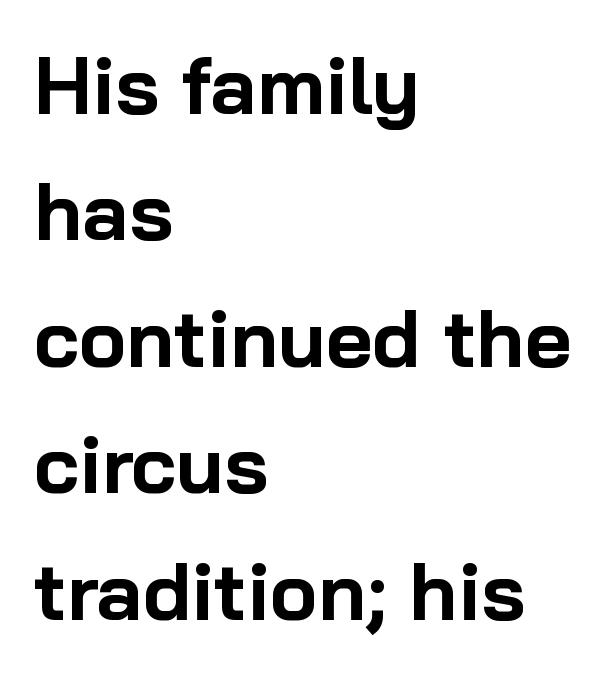
{"serif": "no", "italic": "no", "bold": "yes", "weight": "bold", "width": "normal", "stroke_contrast": "low", "x_height": "medium", "monospaced": "no", "underline": "no", "align": "left", "line_spacing": "normal", "line_spacing_ratio": 1.58, "letter_spacing": "normal", "letter_spacing_em": 0.0, "glyph_px": 80}
